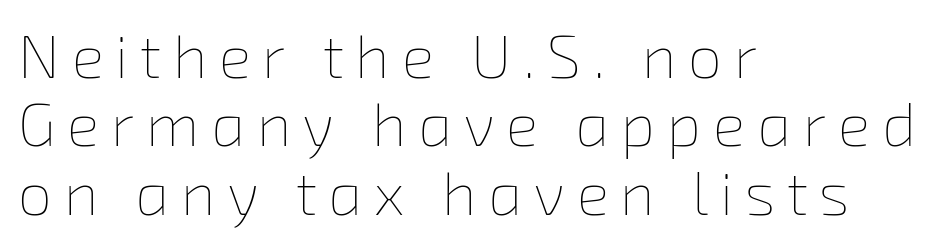
Each row of text sits above clean, open space. This sample has the flowing, uneven cadence of proportional lettering. Horizontal alignment here is leftward, the default for most running prose. Is the stroke heavy? The answer is a plain regular-or-lighter. Cramped leading.
